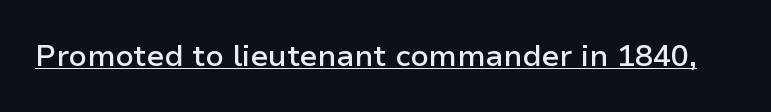
The image shows 30 px semibold sans-serif type, upright; set normal letter spacing, underlined; low stroke contrast and a medium x-height.
